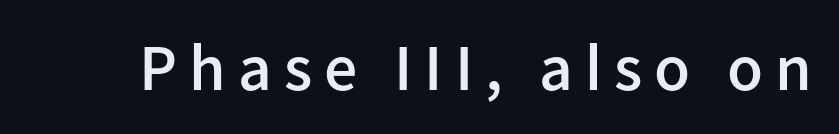
Summary of weight: moderately heavy, a semibold. The glyphs are unaccompanied by any horizontal stroke below them. Every stem runs plumb, perpendicular to the baseline. Font category for this specimen: sans-serif. Think of a printed novel: that variable character pitch is what you see here.
